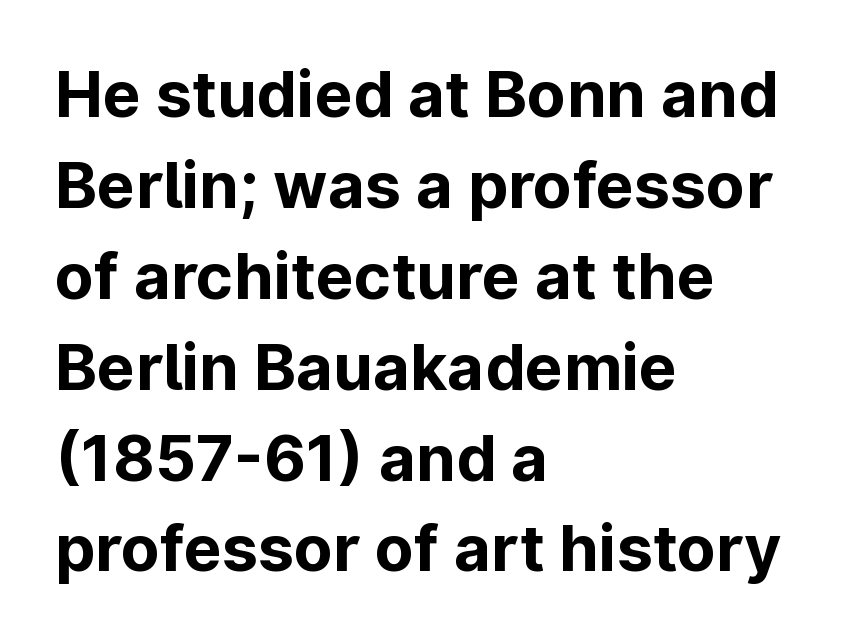
Honestly, there is no underline to notice here at all. The typesetting leans heavy: a genuine bold. Observe the absence of serifs on each vertical stroke in this sample. Words appear dense and cohesive because spacing is normal. Character widths vary here, with narrow letters taking less room than wide ones.
